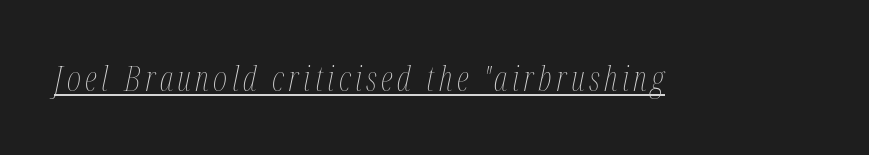
A typographer would call this underscored text. Compared with ordinary roman type, these characters are visibly tilted. Weight: regular or lighter. Is this a fixed-width face? No — the glyphs have proportional, varying widths.
